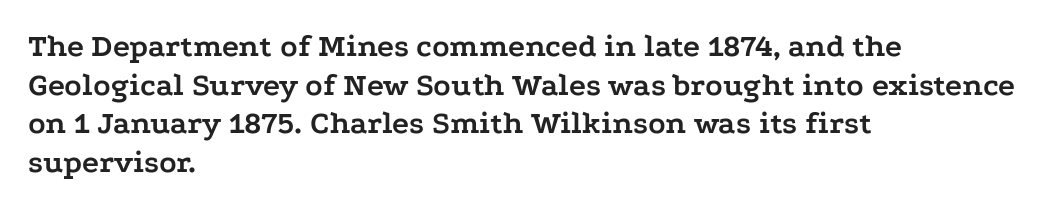
Q: Is the text bold? A: Yes.
Q: Is the text italic (slanted)? A: No, it is upright.
Q: Is the typeface a serif or a sans-serif typeface? A: Serif.
Q: Is the text underlined? A: No.
Q: How is the paragraph aligned? A: Left-aligned.
Q: Is the spacing between letters normal or unusually wide? A: Normal.
Q: Width (condensed, normal, or wide)? A: Wide.
Q: Stroke contrast? A: Low.
Q: x-height? A: Medium.
Q: Monospaced? A: No.
